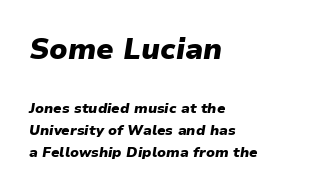
The image shows 29 px heavy type, italic (leaning right); set left-aligned, normal line spacing (1.57x), normal letter spacing, not underlined; the first (top) block is 2.07x larger; low stroke contrast and a medium x-height.
